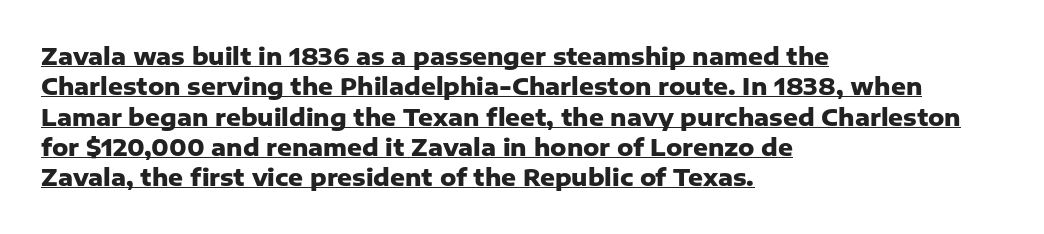
Q: Is the text bold? A: Yes.
Q: Is the text italic (slanted)? A: No, it is upright.
Q: Is the text underlined? A: Yes.
Q: How is the paragraph aligned? A: Left-aligned.
Q: Is the spacing between letters normal or unusually wide? A: Normal.
Q: Is the spacing between lines tight, normal or loose? A: Normal.
